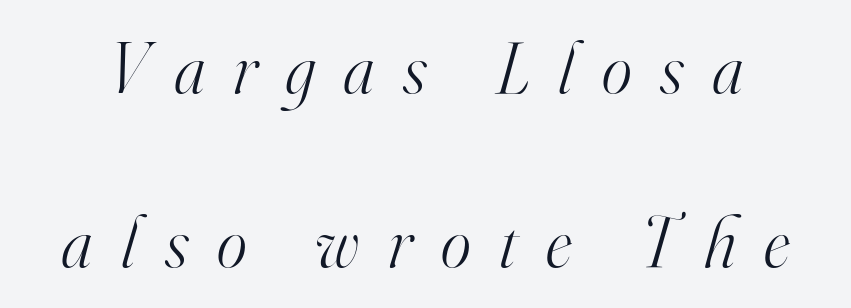
Baseline-to-baseline distance is far greater than the letter height. Bare-footed words on every line. Note the varied advance widths — an 'i' is clearly narrower than an 'm'. The text carries the slant typical of an italic or oblique font. In terms of letterspacing, this is a distinctly airy, spread setting. Observe the serifs anchoring each vertical stroke in this sample.
